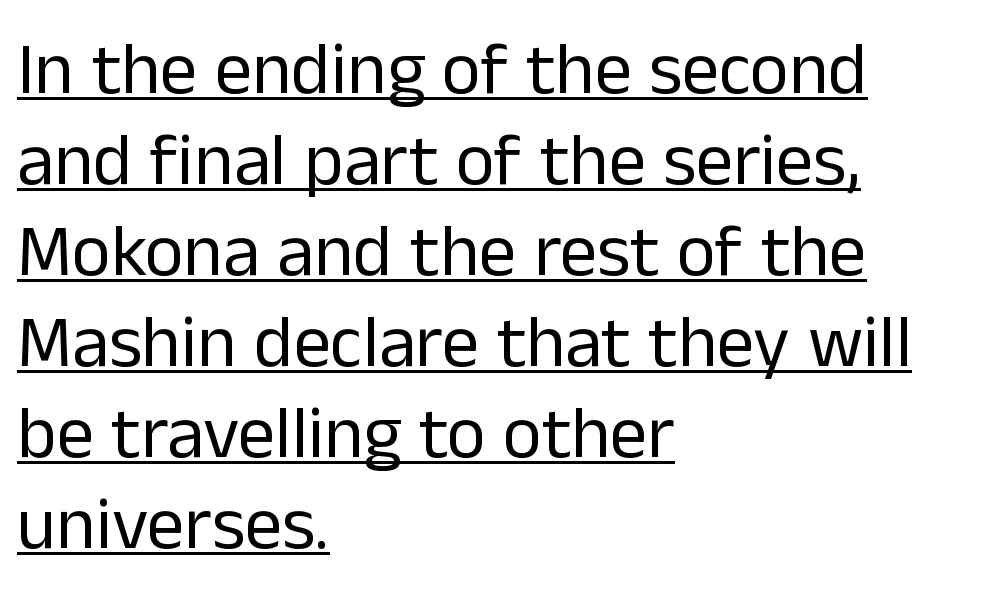
The image shows 74 px regular-weight sans-serif type, upright; set left-aligned, line spacing 1.23x, normal letter spacing, underlined; low stroke contrast and a medium x-height.
